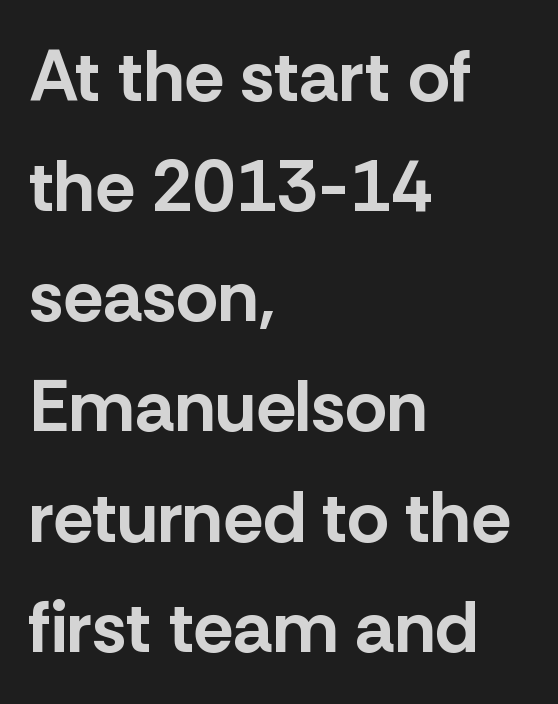
{"serif": "no", "italic": "no", "bold": "yes", "weight": "bold", "width": "normal", "stroke_contrast": "low", "x_height": "medium", "monospaced": "no", "underline": "no", "align": "left", "line_spacing": "normal", "line_spacing_ratio": 1.53, "letter_spacing": "normal", "letter_spacing_em": 0.0, "glyph_px": 72}
